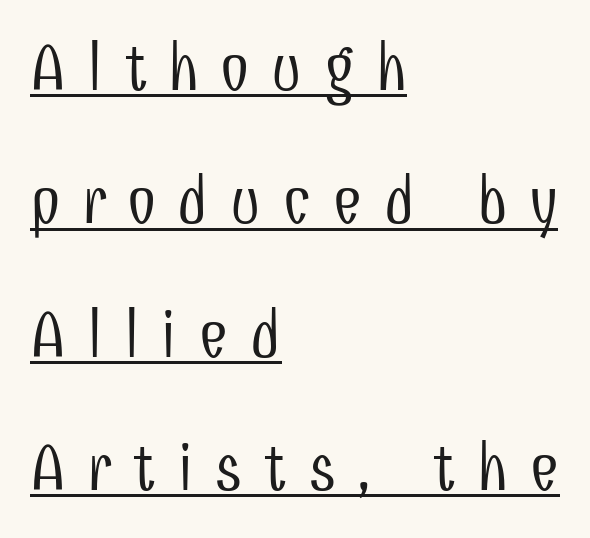
Q: Is the text bold? A: No.
Q: Is the text italic (slanted)? A: No, it is upright.
Q: Is the typeface a serif or a sans-serif typeface? A: Sans-serif.
Q: Is the text underlined? A: Yes.
Q: How is the paragraph aligned? A: Left-aligned.
Q: Is the spacing between letters normal or unusually wide? A: Unusually wide.
Q: Is the spacing between lines tight, normal or loose? A: Loose.
Q: Width (condensed, normal, or wide)? A: Condensed.
Q: Stroke contrast? A: Low.
Q: x-height? A: Medium.
Q: Monospaced? A: No.
